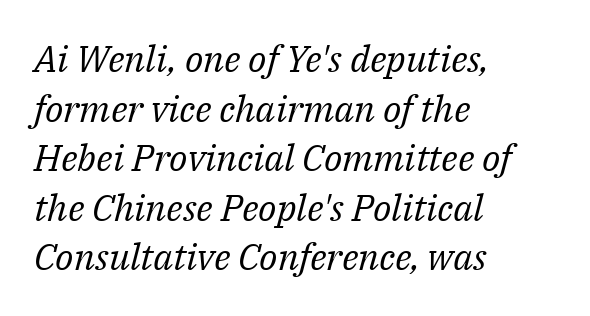
The image shows 37 px regular-weight serif type, italic (leaning right); set left-aligned, normal line spacing (1.34x), normal letter spacing, not underlined; medium stroke contrast and a medium x-height.
